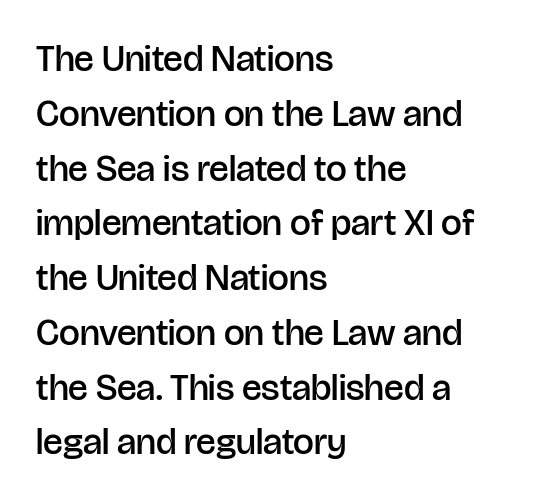
A student would call this left alignment; a typographer would say flush left, rag right. Glance below the letters and you will spot only blank space. You could not count columns in this text — the font is proportionally spaced. The vertical gap from one line to the next is medium. Typesetter's note: demi weight, one step under bold.
